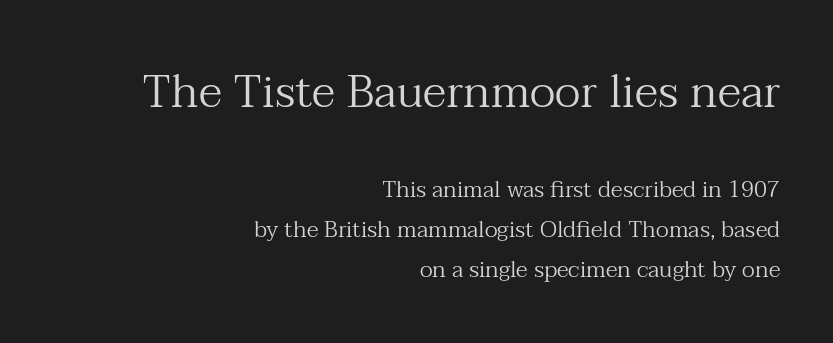
The image shows 46 px regular-weight serif type, upright; set right-aligned, line spacing 1.74x, normal letter spacing, not underlined; the first (top) block is 2.0x larger; medium stroke contrast and a medium x-height.
